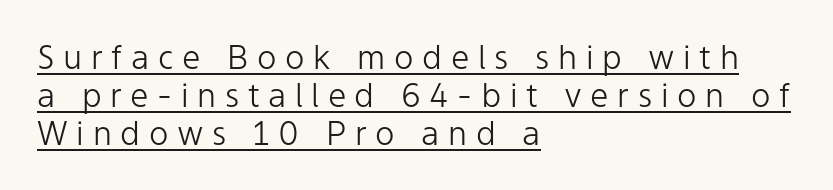
Q: Is the text bold? A: No.
Q: Is the text italic (slanted)? A: No, it is upright.
Q: Is the typeface a serif or a sans-serif typeface? A: Sans-serif.
Q: Is the text underlined? A: Yes.
Q: How is the paragraph aligned? A: Left-aligned.
Q: Is the spacing between letters normal or unusually wide? A: Unusually wide.
Q: Is the spacing between lines tight, normal or loose? A: Tight.
Q: Width (condensed, normal, or wide)? A: Normal.
Q: Stroke contrast? A: Low.
Q: x-height? A: Medium.
Q: Monospaced? A: No.
